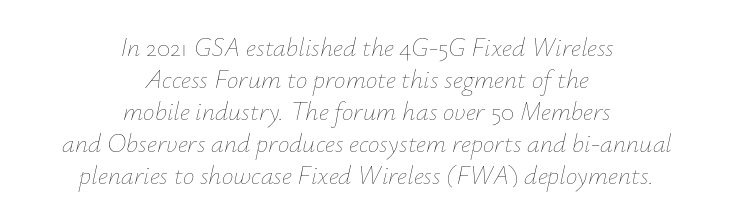
Between one letter and the next there's only the usual sliver of space. The passage is arranged like a title page — every line centered. An italicized treatment has been applied to the whole sample. Stem width sits at or under what a default text font uses. Beneath every word, the page is bare.
